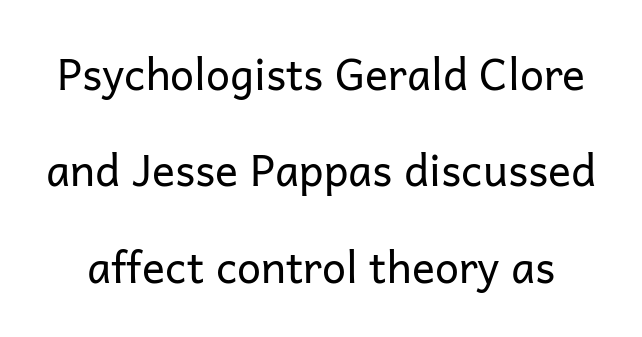
The image shows 43 px regular-weight sans-serif type, upright; set loose line spacing (2.24x), normal letter spacing, not underlined; low stroke contrast and a medium x-height.
